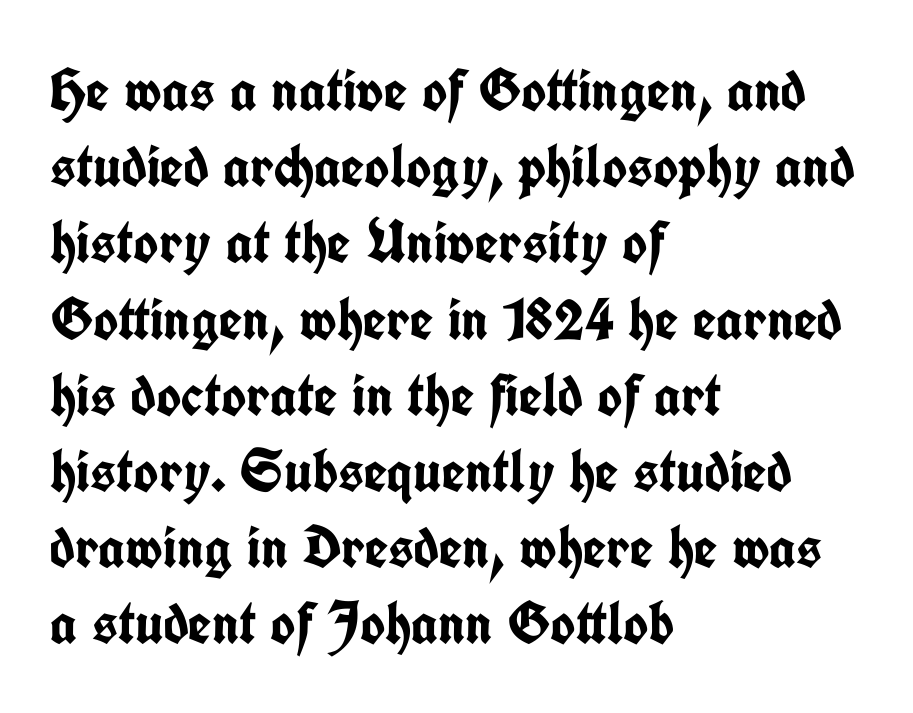
You'd pick this weight for a headline — it's a proper bold. Rule under the text: the space is simply empty. Students, observe: this is what conventionally led text looks like. The lines are quadded left.
